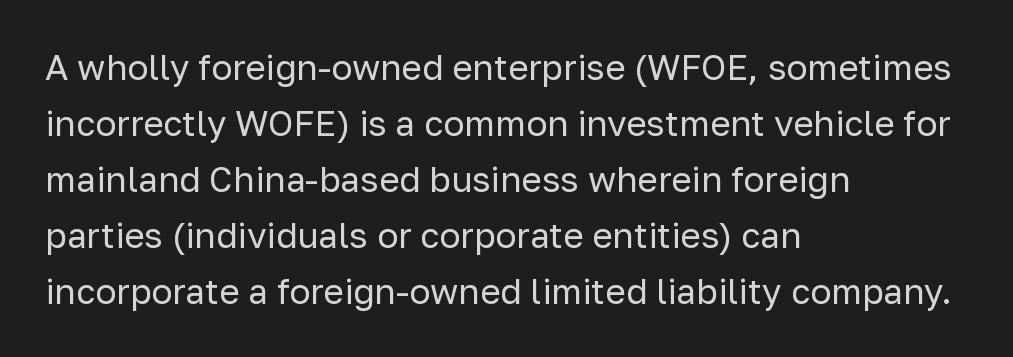
Q: Is the text bold? A: No.
Q: Is the text italic (slanted)? A: No, it is upright.
Q: Is the typeface a serif or a sans-serif typeface? A: Sans-serif.
Q: Is the text underlined? A: No.
Q: How is the paragraph aligned? A: Left-aligned.
Q: Is the spacing between letters normal or unusually wide? A: Normal.
Q: Is the spacing between lines tight, normal or loose? A: Normal.
Q: Width (condensed, normal, or wide)? A: Normal.
Q: Stroke contrast? A: Low.
Q: x-height? A: Medium.
Q: Monospaced? A: No.
